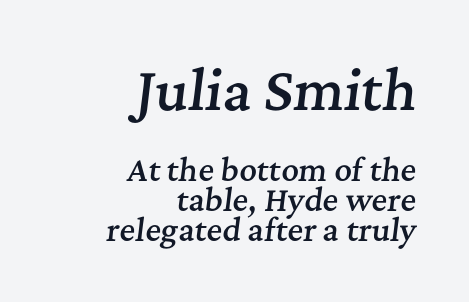
The image shows 53 px semibold serif type, italic (leaning right); set right-aligned, tight line spacing (1.0x), normal letter spacing, not underlined; the first (top) block is 1.77x larger; medium stroke contrast and a medium x-height.
